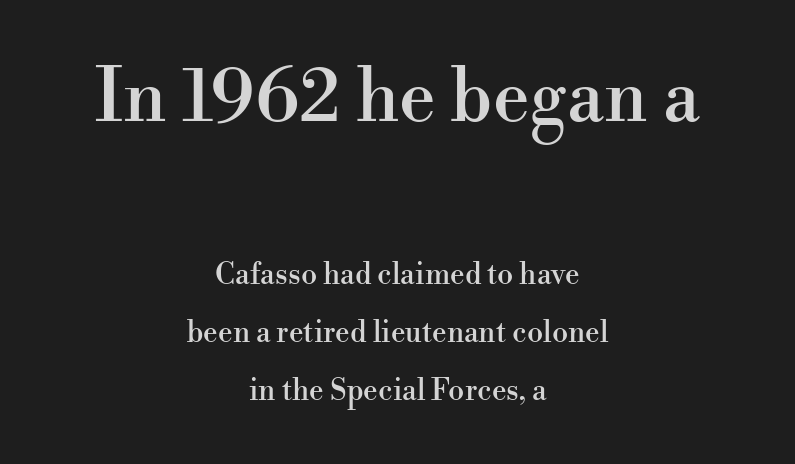
The image shows 73 px serif type, upright; set centered, loose line spacing (2.0x), normal letter spacing, not underlined; the first (top) block is 2.52x larger; high stroke contrast and a small x-height.
